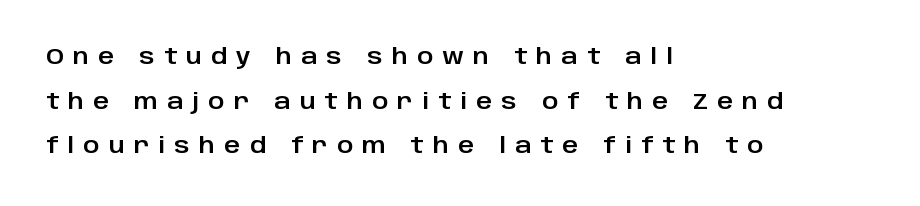
The image shows 22 px text type, upright; set left-aligned, loose line spacing (2.03x), unusually wide letter spacing (+0.42 em), not underlined.
